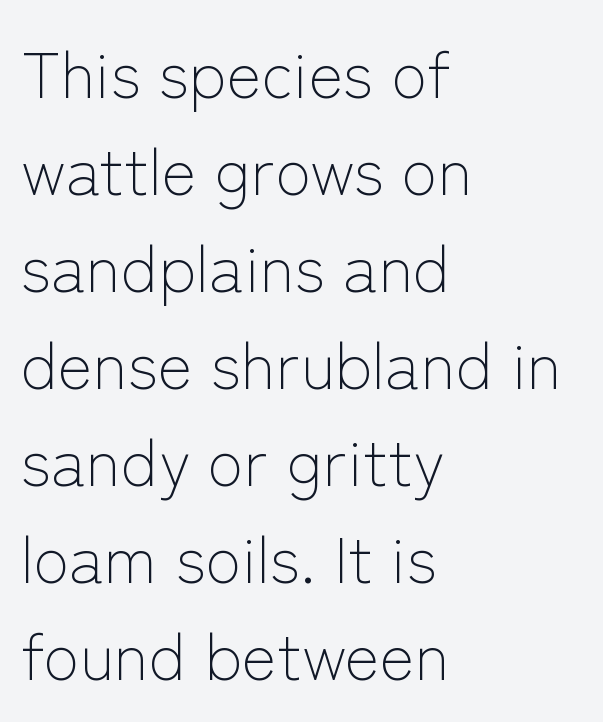
{"serif": "no", "italic": "no", "bold": "no", "weight": "light", "width": "normal", "stroke_contrast": "low", "x_height": "medium", "monospaced": "no", "underline": "no", "align": "left", "line_spacing": "normal", "line_spacing_ratio": 1.47, "letter_spacing": "normal", "letter_spacing_em": 0.0, "glyph_px": 66}
